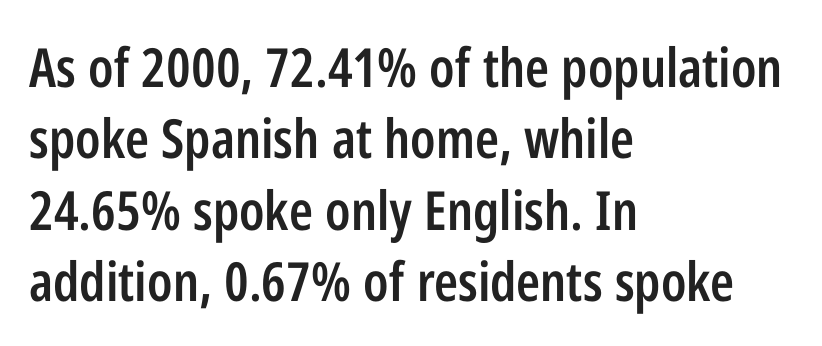
Q: Is the text bold? A: Semi-bold.
Q: Is the text italic (slanted)? A: No, it is upright.
Q: Is the typeface a serif or a sans-serif typeface? A: Sans-serif.
Q: Is the text underlined? A: No.
Q: How is the paragraph aligned? A: Left-aligned.
Q: Is the spacing between letters normal or unusually wide? A: Normal.
Q: Is the spacing between lines tight, normal or loose? A: Normal.
Q: Width (condensed, normal, or wide)? A: Condensed.
Q: Stroke contrast? A: Low.
Q: x-height? A: Medium.
Q: Monospaced? A: No.
